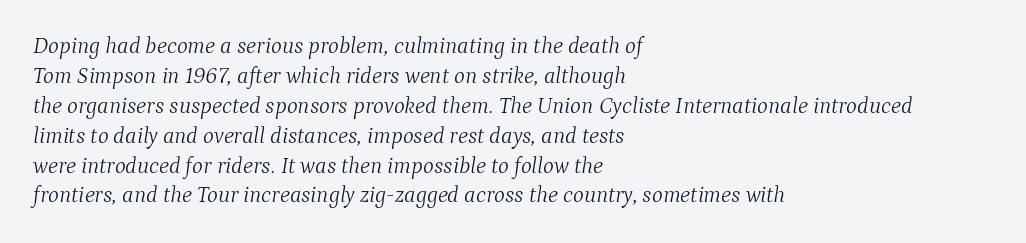
Q: Is the text bold? A: No.
Q: Is the text italic (slanted)? A: Yes, it leans right by about 9 degrees.
Q: Is the text underlined? A: No.
Q: How is the paragraph aligned? A: Left-aligned.
Q: Is the spacing between letters normal or unusually wide? A: Normal.
Q: Is the spacing between lines tight, normal or loose? A: Normal.
